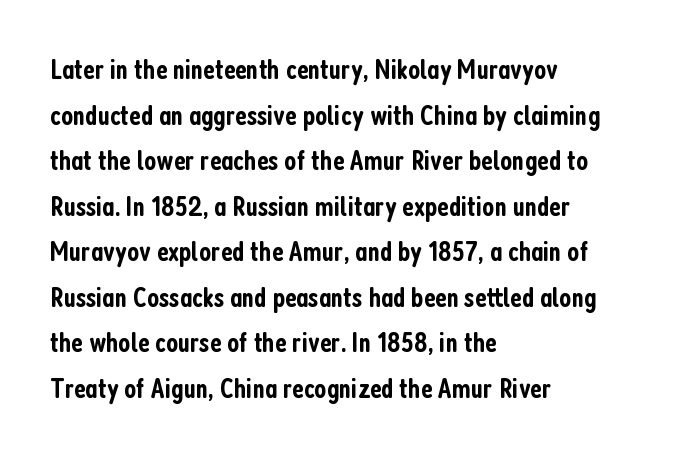
The image shows 29 px semibold, condensed sans-serif type, upright; set left-aligned, normal line spacing (1.57x), normal letter spacing, not underlined; low stroke contrast and a medium x-height.
